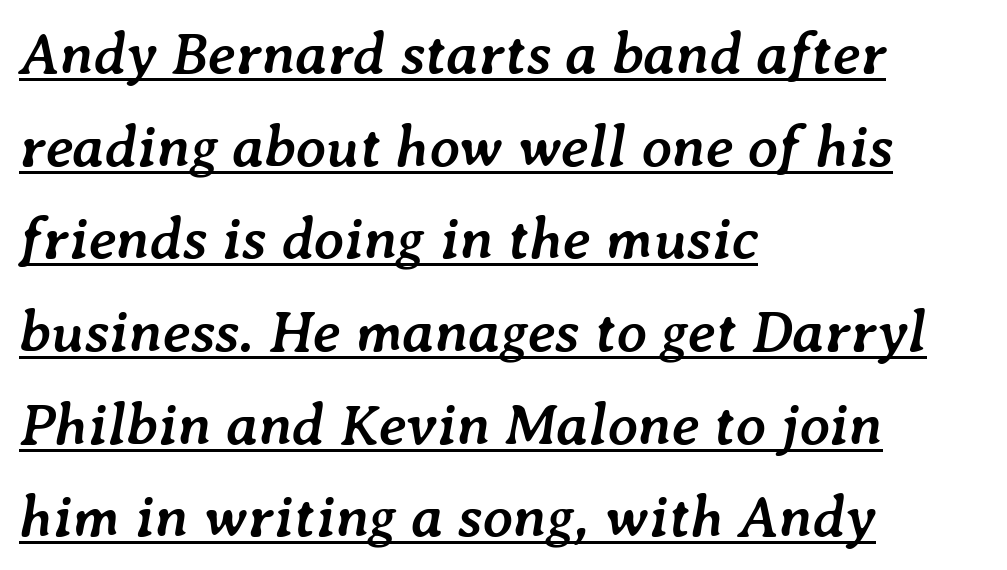
The image shows 59 px semibold type, italic (leaning right); set left-aligned, normal line spacing (1.57x), normal letter spacing, underlined; low stroke contrast and a medium x-height.
